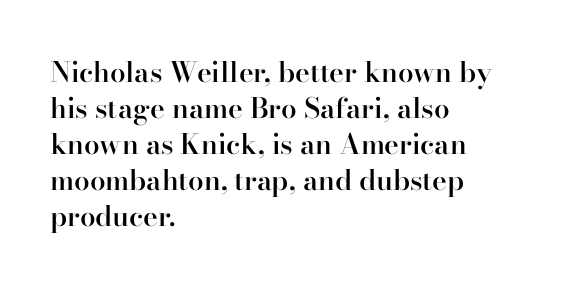
Q: Is the text bold? A: Semi-bold.
Q: Is the text italic (slanted)? A: No, it is upright.
Q: Is the typeface a serif or a sans-serif typeface? A: Serif.
Q: Is the text underlined? A: No.
Q: How is the paragraph aligned? A: Left-aligned.
Q: Is the spacing between letters normal or unusually wide? A: Normal.
Q: Is the spacing between lines tight, normal or loose? A: Normal.
Q: Width (condensed, normal, or wide)? A: Normal.
Q: Stroke contrast? A: High.
Q: x-height? A: Small.
Q: Monospaced? A: No.
